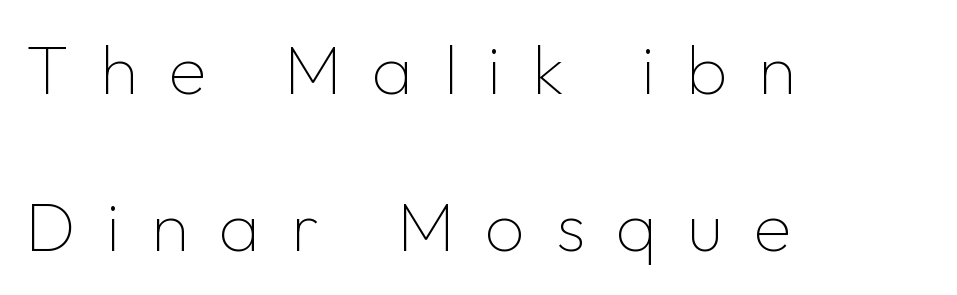
The image shows 69 px thin sans-serif type, upright; set left-aligned, loose line spacing (2.28x), unusually wide letter spacing (+0.45 em), not underlined; low stroke contrast and a medium x-height.
